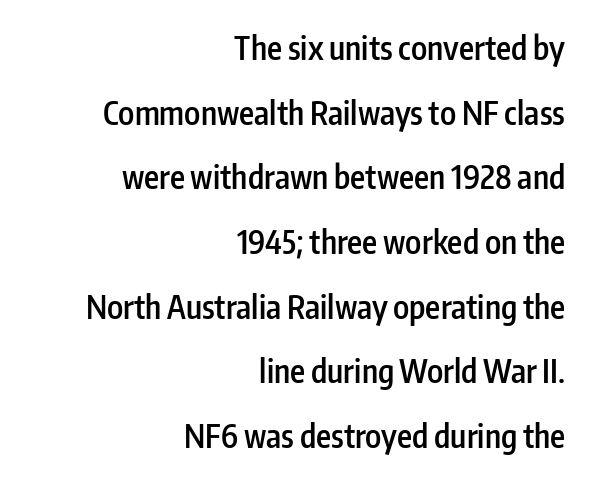
Q: Is the text bold? A: Semi-bold.
Q: Is the text italic (slanted)? A: No, it is upright.
Q: Is the typeface a serif or a sans-serif typeface? A: Sans-serif.
Q: Is the text underlined? A: No.
Q: How is the paragraph aligned? A: Right-aligned.
Q: Is the spacing between letters normal or unusually wide? A: Normal.
Q: Is the spacing between lines tight, normal or loose? A: Loose.
Q: Width (condensed, normal, or wide)? A: Condensed.
Q: Stroke contrast? A: Low.
Q: x-height? A: Medium.
Q: Monospaced? A: No.
